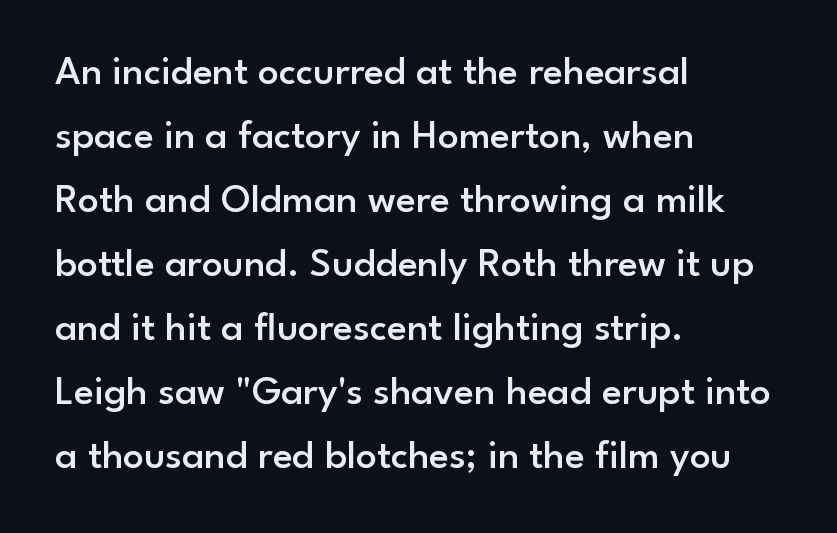
This block has exactly the height ordinary leading produces. In terms of letterform style, serifs are entirely absent. What weight is shown? A semibold, between regular and bold. Horizontally, the lines are justified to the leading edge only. Clear beneath every line of the passage.
